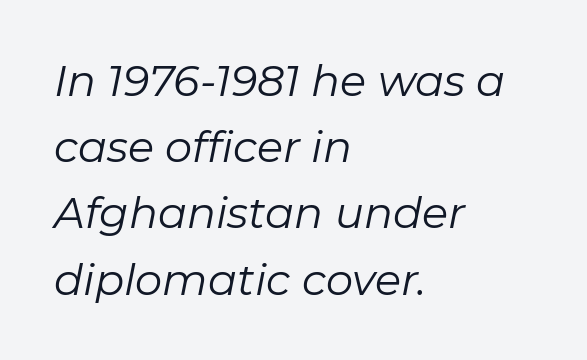
Q: Is the text bold? A: No.
Q: Is the text italic (slanted)? A: Yes, it leans right by about 11 degrees.
Q: Is the text underlined? A: No.
Q: How is the paragraph aligned? A: Left-aligned.
Q: Is the spacing between letters normal or unusually wide? A: Normal.
Q: Is the spacing between lines tight, normal or loose? A: Normal.
Q: Width (condensed, normal, or wide)? A: Normal.
Q: Stroke contrast? A: Low.
Q: x-height? A: Medium.
Q: Monospaced? A: No.
